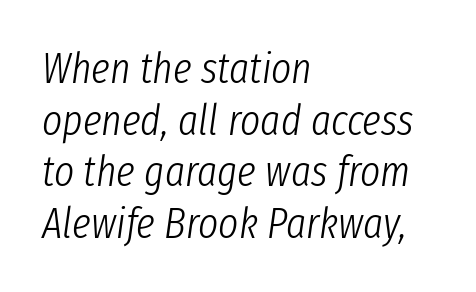
Compared with typical body copy, the letter spacing here is the same. This sample uses an oblique cut, with every glyph tilted off the vertical. All the whitespace from short lines collects on the right. The baseline area is clear. The weight tops out at a normal text grade.
